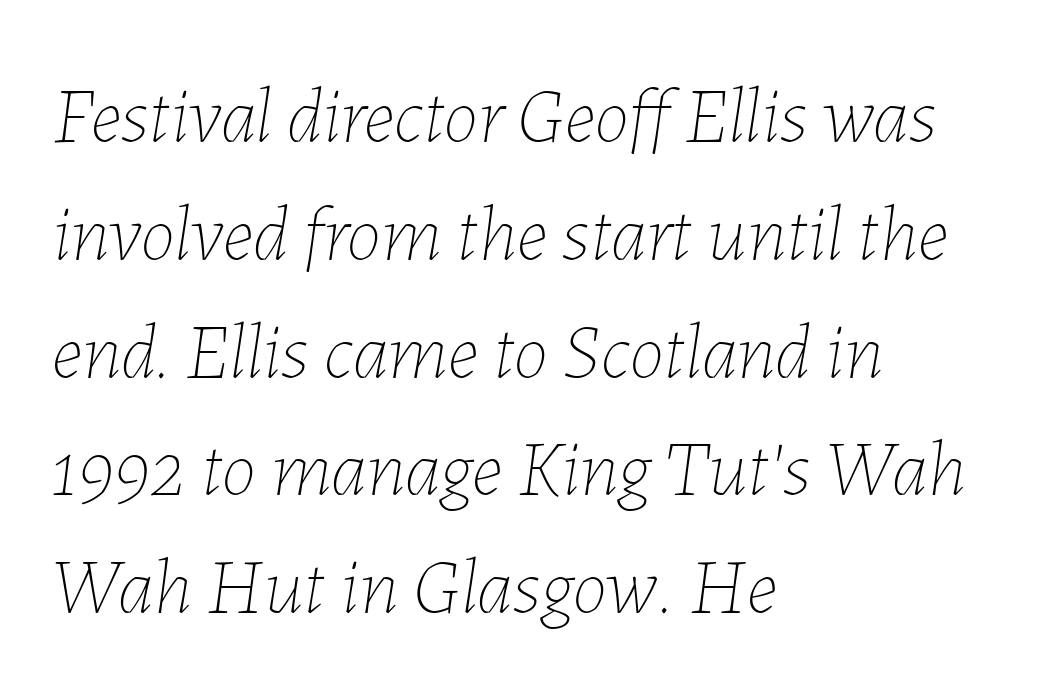
{"italic": "yes", "lean": "right", "slant_degrees": 7, "bold": "no", "weight": "thin", "width": "normal", "stroke_contrast": "low", "x_height": "medium", "monospaced": "no", "underline": "no", "align": "left", "line_spacing": "normal", "line_spacing_ratio": 1.51, "letter_spacing": "normal", "letter_spacing_em": 0.0, "glyph_px": 78}
